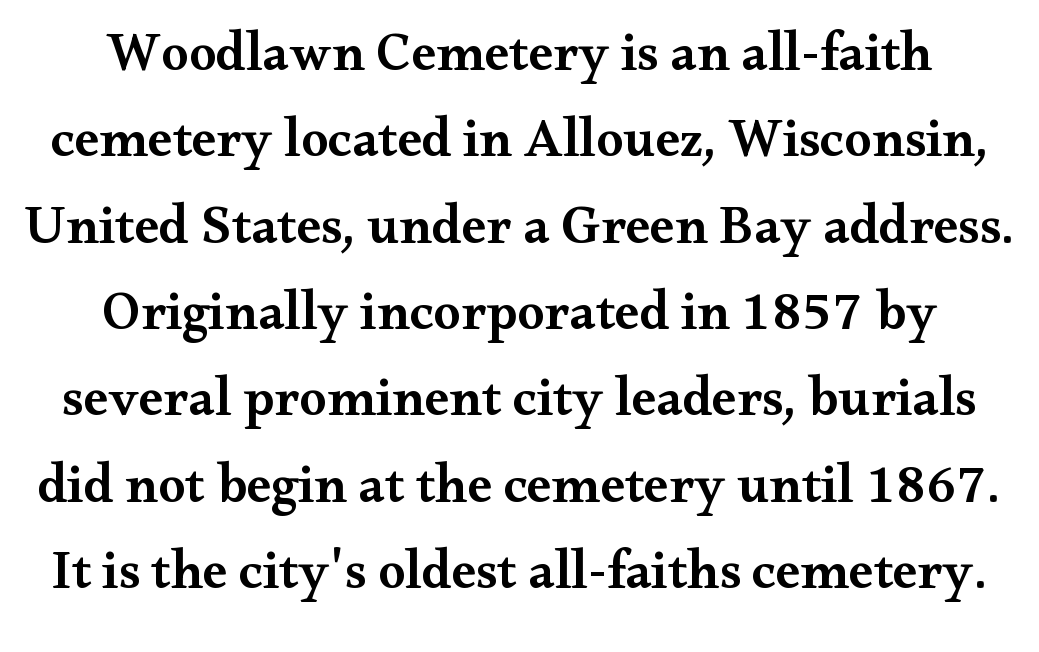
Beneath every word, the page is bare. Think of a printed novel: that variable character pitch is what you see here. Nope, not italic — everything's standing straight. Honestly, the letter spacing is just normal — you wouldn't notice it.
